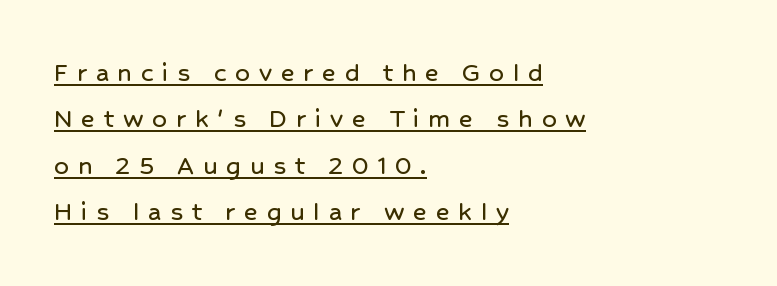
{"serif": "no", "italic": "no", "width": "normal", "stroke_contrast": "low", "x_height": "medium", "monospaced": "no", "underline": "yes", "align": "left", "line_spacing": "normal", "line_spacing_ratio": 1.6, "letter_spacing": "wide", "letter_spacing_em": 0.3, "glyph_px": 29}
